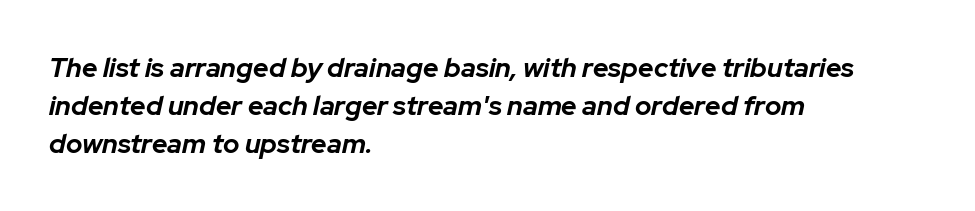
Q: Is the text bold? A: Yes.
Q: Is the text italic (slanted)? A: Yes, it leans right by about 12 degrees.
Q: Is the text underlined? A: No.
Q: How is the paragraph aligned? A: Left-aligned.
Q: Is the spacing between letters normal or unusually wide? A: Normal.
Q: Is the spacing between lines tight, normal or loose? A: Normal.
